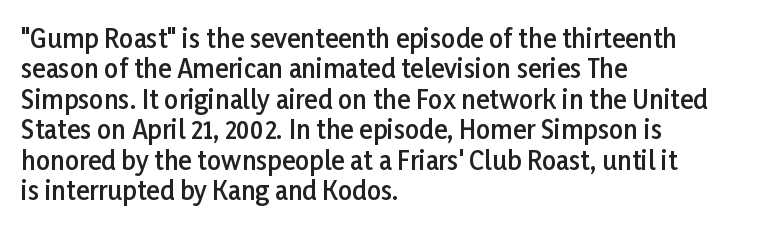
The image shows 25 px text type, upright; set left-aligned, line spacing 1.22x, normal letter spacing, not underlined.
